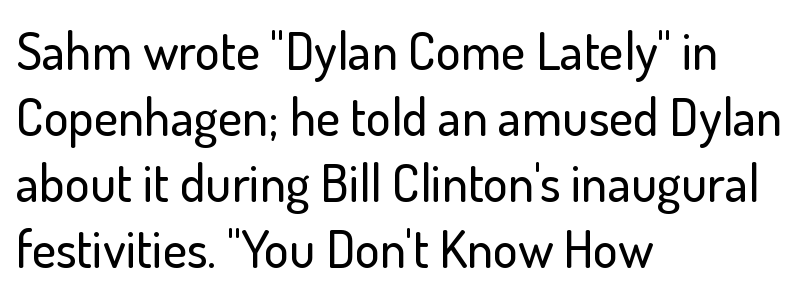
Q: Is the text italic (slanted)? A: No, it is upright.
Q: Is the typeface a serif or a sans-serif typeface? A: Sans-serif.
Q: Is the text underlined? A: No.
Q: How is the paragraph aligned? A: Left-aligned.
Q: Is the spacing between letters normal or unusually wide? A: Normal.
Q: Is the spacing between lines tight, normal or loose? A: Normal.
Q: Width (condensed, normal, or wide)? A: Normal.
Q: Stroke contrast? A: Low.
Q: x-height? A: Small.
Q: Monospaced? A: No.
